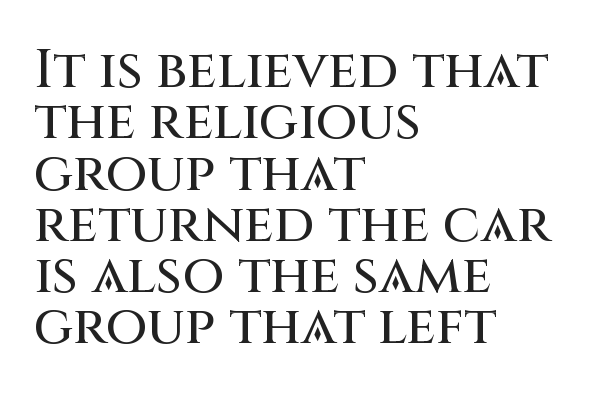
The letters stand upright; this is a roman face. Short and long lines alike share a common starting point at left. The typeface chosen for these lines omits serifs. These lines keep a tight, regular rhythm from letter to letter. No word sits above an underline. Students, observe: this is what under-led, compact text looks like.
